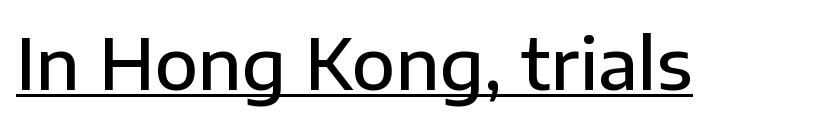
Q: Is the text bold? A: Semi-bold.
Q: Is the text italic (slanted)? A: No, it is upright.
Q: Is the typeface a serif or a sans-serif typeface? A: Sans-serif.
Q: Is the text underlined? A: Yes.
Q: Is the spacing between letters normal or unusually wide? A: Normal.
Q: Width (condensed, normal, or wide)? A: Normal.
Q: Stroke contrast? A: Low.
Q: x-height? A: Medium.
Q: Monospaced? A: No.
